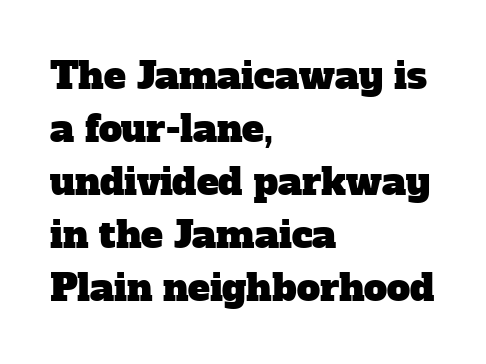
The image shows 37 px serif type; set left-aligned, normal line spacing (1.43x), normal letter spacing, not underlined; low stroke contrast and a medium x-height.
